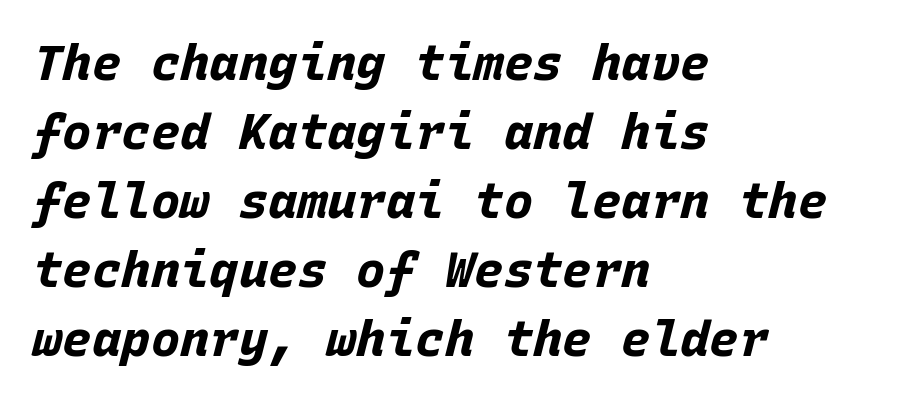
Q: Is the text bold? A: Yes.
Q: Is the text italic (slanted)? A: Yes, it leans right by about 15 degrees.
Q: Is the text underlined? A: No.
Q: How is the paragraph aligned? A: Left-aligned.
Q: Is the spacing between letters normal or unusually wide? A: Normal.
Q: Is the spacing between lines tight, normal or loose? A: Normal.
Q: Width (condensed, normal, or wide)? A: Normal.
Q: Stroke contrast? A: Low.
Q: x-height? A: Large.
Q: Monospaced? A: Yes.
